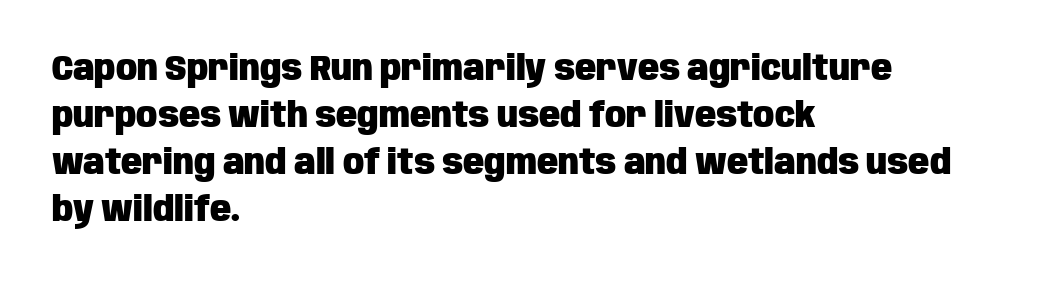
Line starts are locked; line ends wander. The letters advance in unequal steps, a hallmark of proportional type. Words appear dense and cohesive because spacing is normal. Upright lettering throughout. Heft: maximum for text — a bold.
